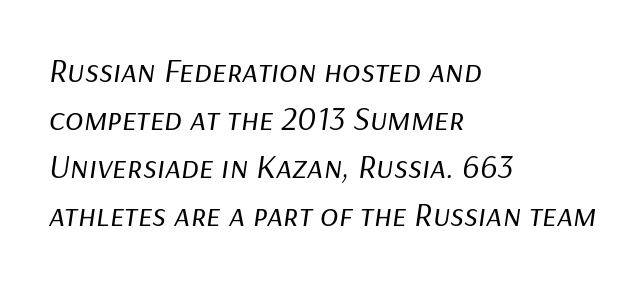
Q: Is the text bold? A: No.
Q: Is the text italic (slanted)? A: Yes, it leans right by about 9 degrees.
Q: Is the text underlined? A: No.
Q: How is the paragraph aligned? A: Left-aligned.
Q: Is the spacing between letters normal or unusually wide? A: Normal.
Q: Is the spacing between lines tight, normal or loose? A: Normal.
Q: Width (condensed, normal, or wide)? A: Normal.
Q: Stroke contrast? A: Low.
Q: x-height? A: Medium.
Q: Monospaced? A: No.
